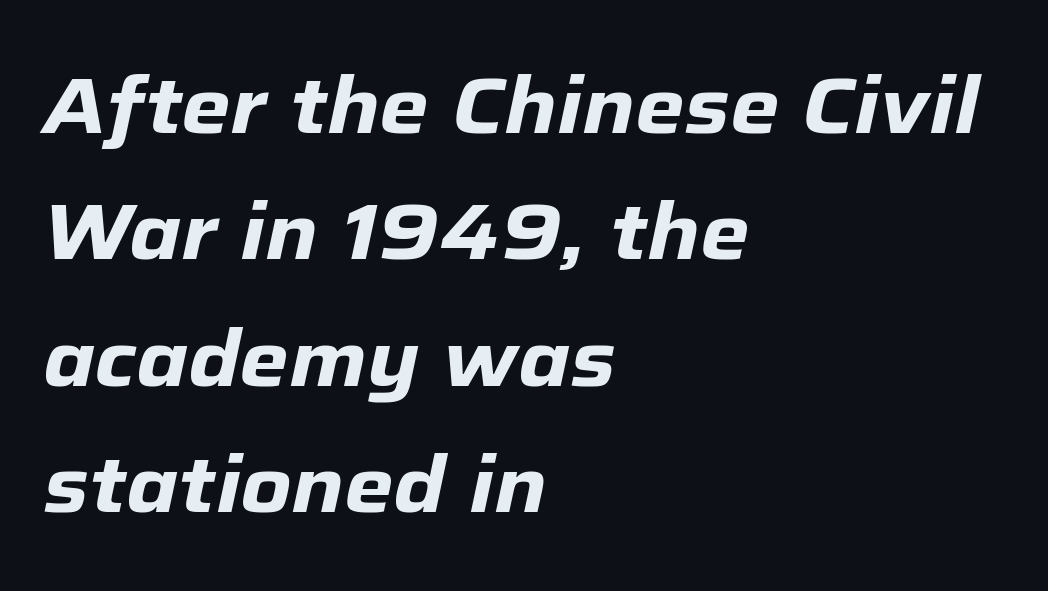
Q: Is the text bold? A: Yes.
Q: Is the text italic (slanted)? A: Yes, it leans right by about 12 degrees.
Q: Is the text underlined? A: No.
Q: How is the paragraph aligned? A: Left-aligned.
Q: Is the spacing between letters normal or unusually wide? A: Normal.
Q: Is the spacing between lines tight, normal or loose? A: Normal.
Q: Width (condensed, normal, or wide)? A: Normal.
Q: Stroke contrast? A: Low.
Q: x-height? A: Medium.
Q: Monospaced? A: No.
